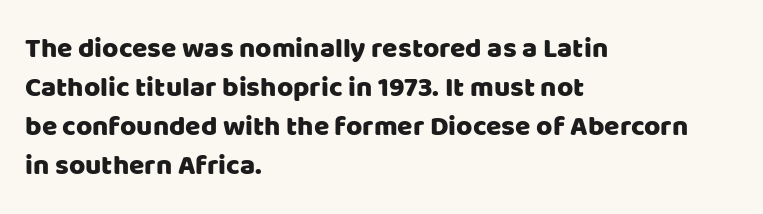
The lettering stays uniformly vertical, giving the passage a roman look. The face used here is a sans, in the tradition of grotesques and geometrics. The text block is weighted toward the left margin, trailing off unevenly rightward. Rows of type keep a routine distance in the vertical direction.
